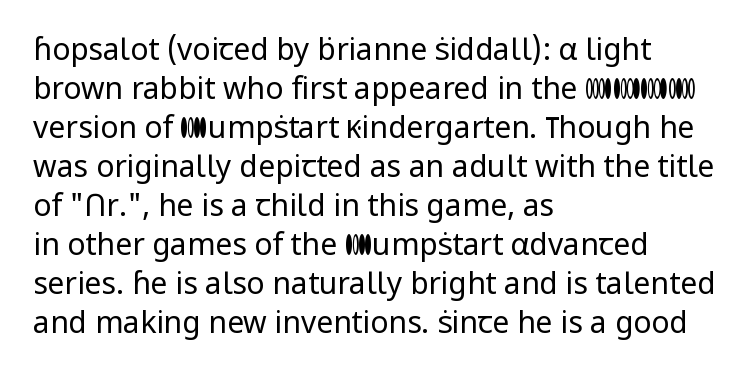
The space between consecutive lines is moderate. Letterform terminals end flat and unadorned throughout the passage. Between one letter and the next there's only the usual sliver of space. The area under the type is left untouched.
